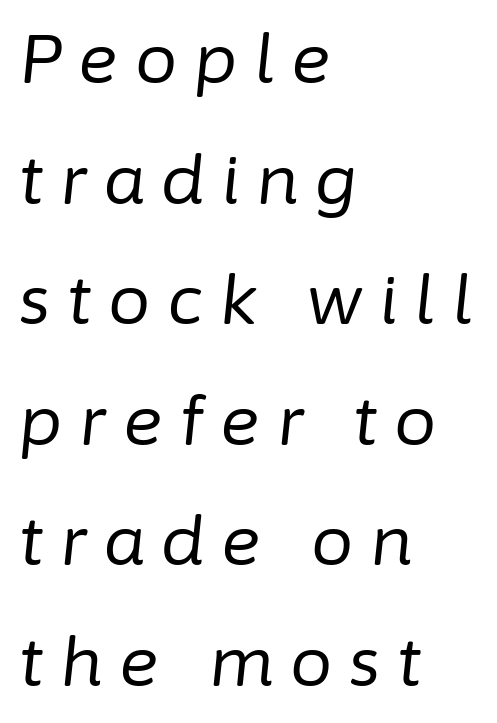
Q: Is the text bold? A: No.
Q: Is the text italic (slanted)? A: Yes, it leans right by about 6 degrees.
Q: Is the text underlined? A: No.
Q: How is the paragraph aligned? A: Left-aligned.
Q: Is the spacing between letters normal or unusually wide? A: Unusually wide.
Q: Width (condensed, normal, or wide)? A: Normal.
Q: Stroke contrast? A: Low.
Q: x-height? A: Medium.
Q: Monospaced? A: No.
